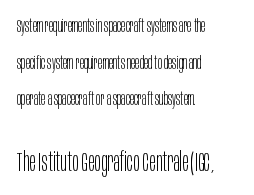
{"italic": "no", "bold": "no", "underline": "no", "align": "left", "line_spacing": "loose", "line_spacing_ratio": 2.04, "letter_spacing": "normal", "letter_spacing_em": 0.0, "larger_block": "second", "size_ratio": 1.5, "glyph_px": 27}
